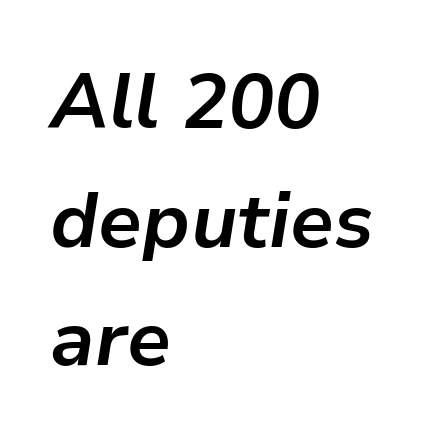
Q: Is the text bold? A: Yes.
Q: Is the text italic (slanted)? A: Yes, it leans right by about 9 degrees.
Q: Is the text underlined? A: No.
Q: How is the paragraph aligned? A: Left-aligned.
Q: Is the spacing between letters normal or unusually wide? A: Normal.
Q: Is the spacing between lines tight, normal or loose? A: Normal.
Q: Width (condensed, normal, or wide)? A: Normal.
Q: Stroke contrast? A: Low.
Q: x-height? A: Medium.
Q: Monospaced? A: No.
